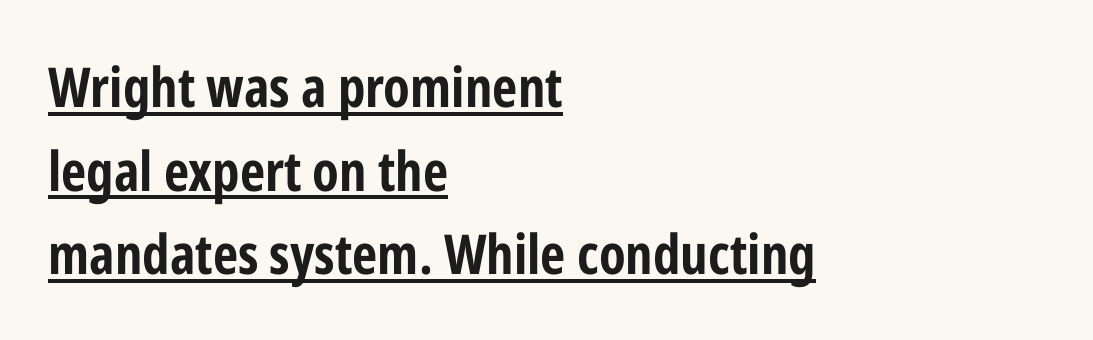
{"serif": "no", "italic": "no", "bold": "yes", "weight": "bold", "width": "condensed", "stroke_contrast": "low", "x_height": "medium", "monospaced": "no", "underline": "yes", "align": "left", "line_spacing": "normal", "line_spacing_ratio": 1.52, "letter_spacing": "normal", "letter_spacing_em": 0.0, "glyph_px": 55}
